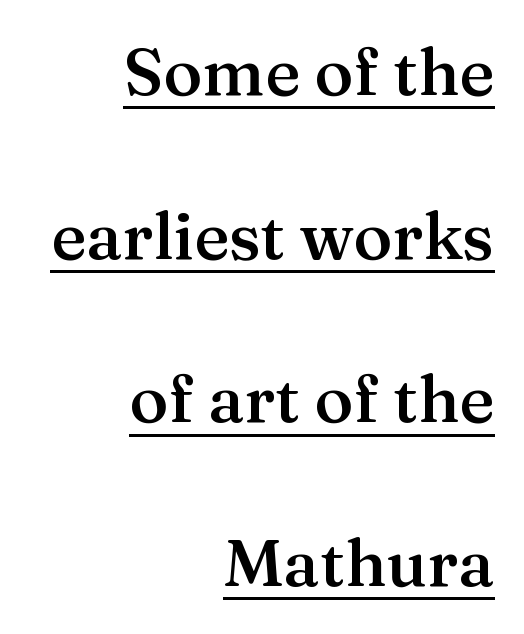
Q: Is the text bold? A: Semi-bold.
Q: Is the text italic (slanted)? A: No, it is upright.
Q: Is the typeface a serif or a sans-serif typeface? A: Serif.
Q: Is the text underlined? A: Yes.
Q: How is the paragraph aligned? A: Right-aligned.
Q: Is the spacing between letters normal or unusually wide? A: Normal.
Q: Is the spacing between lines tight, normal or loose? A: Loose.
Q: Width (condensed, normal, or wide)? A: Normal.
Q: Stroke contrast? A: Medium.
Q: x-height? A: Medium.
Q: Monospaced? A: No.
